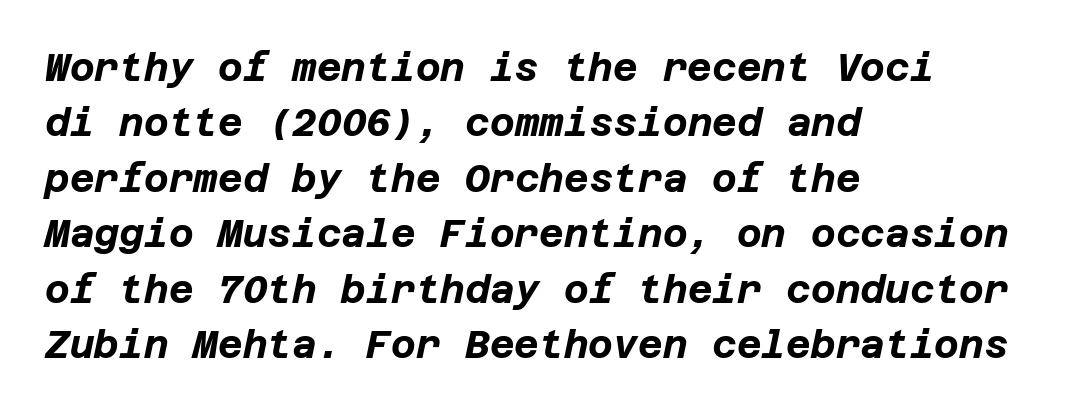
The image shows 38 px bold type, italic (leaning right); set left-aligned, normal line spacing (1.46x), normal letter spacing, not underlined; low stroke contrast and a large x-height.
